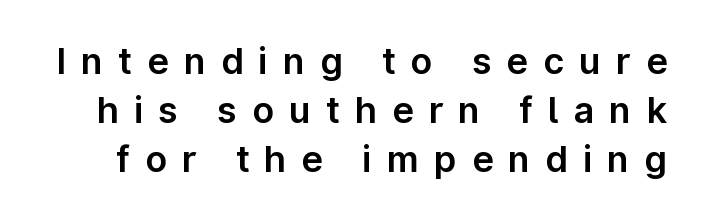
Examine the stroke ends and you'll find no serifs. Think of a printed novel: that variable character pitch is what you see here. The glyphs are unaccompanied by any horizontal stroke below them. One glance says typical: line gaps are just what's usual. Nope, not italic — everything's standing straight. The letterforms stand isolated, each surrounded by extra space.
